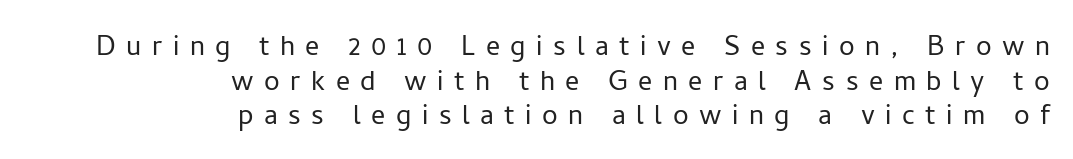
Display-style spreading of the glyphs; the letterfit is very open. Right-aligned paragraph, ragged on the left. The font family rendered here belongs to the sans-serif group. The leading is snug, giving the passage a crowded texture.
